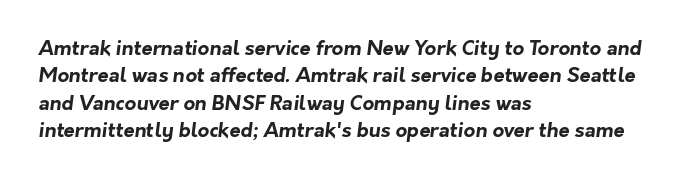
The image shows 20 px bold type; set left-aligned, normal line spacing (1.37x), normal letter spacing, not underlined.
